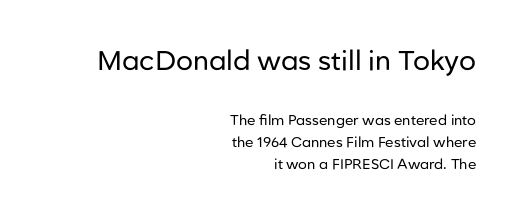
{"italic": "no", "bold": "no", "underline": "no", "align": "right", "line_spacing": "normal", "line_spacing_ratio": 1.59, "letter_spacing": "normal", "letter_spacing_em": 0.0, "larger_block": "first", "size_ratio": 1.93, "glyph_px": 27}
